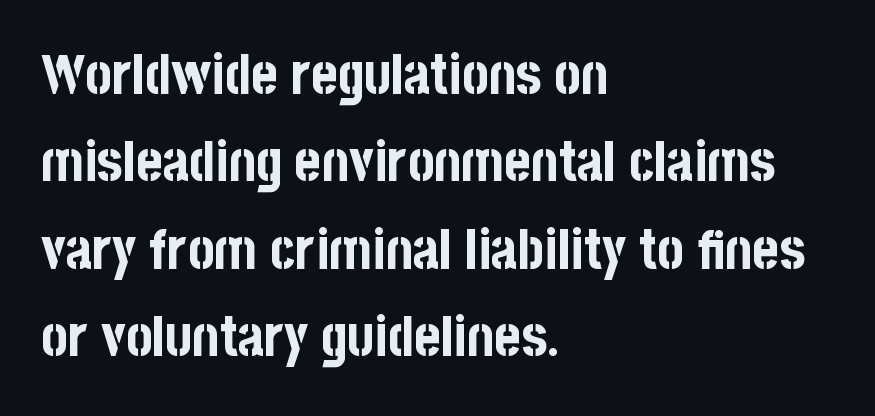
The image shows 56 px bold, condensed sans-serif type, upright; set left-aligned, normal line spacing (1.56x), normal letter spacing, not underlined; low stroke contrast and a large x-height.
